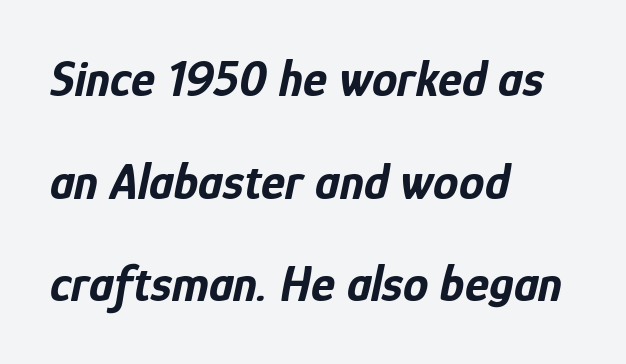
Q: Is the text bold? A: Yes.
Q: Is the text italic (slanted)? A: Yes, it leans right by about 12 degrees.
Q: Is the text underlined? A: No.
Q: How is the paragraph aligned? A: Left-aligned.
Q: Is the spacing between letters normal or unusually wide? A: Normal.
Q: Is the spacing between lines tight, normal or loose? A: Loose.
Q: Width (condensed, normal, or wide)? A: Condensed.
Q: Stroke contrast? A: Low.
Q: x-height? A: Medium.
Q: Monospaced? A: No.
